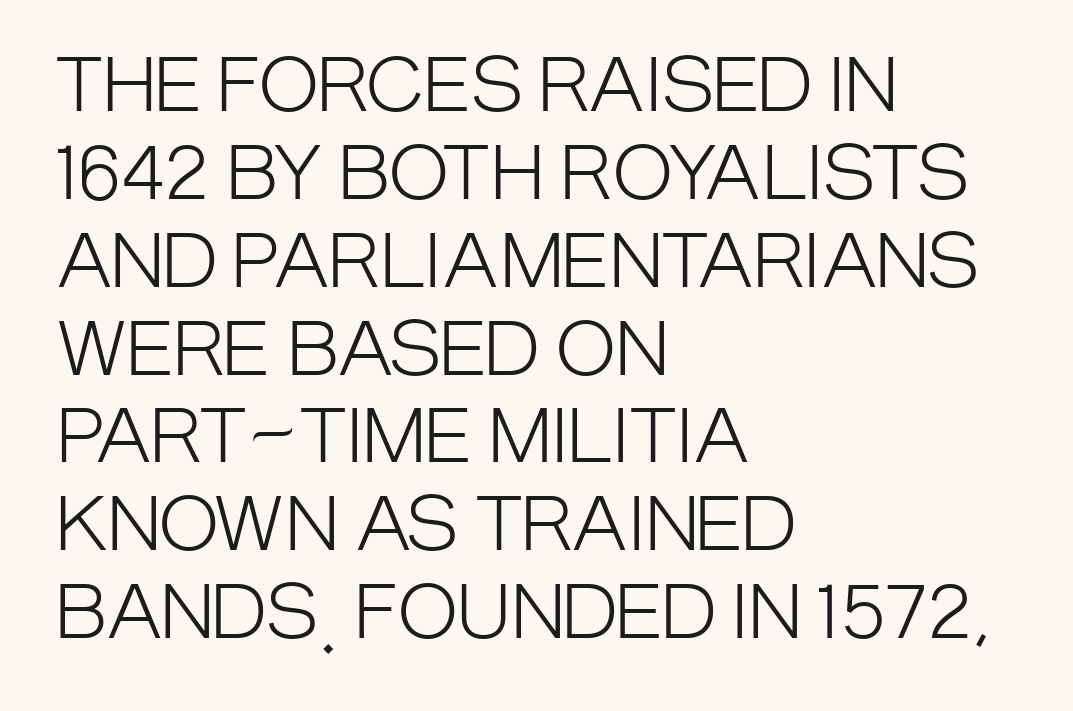
Q: Is the text bold? A: No.
Q: Is the text italic (slanted)? A: No, it is upright.
Q: Is the typeface a serif or a sans-serif typeface? A: Sans-serif.
Q: Is the text underlined? A: No.
Q: How is the paragraph aligned? A: Left-aligned.
Q: Is the spacing between letters normal or unusually wide? A: Normal.
Q: Width (condensed, normal, or wide)? A: Condensed.
Q: Stroke contrast? A: Low.
Q: x-height? A: Large.
Q: Monospaced? A: No.
